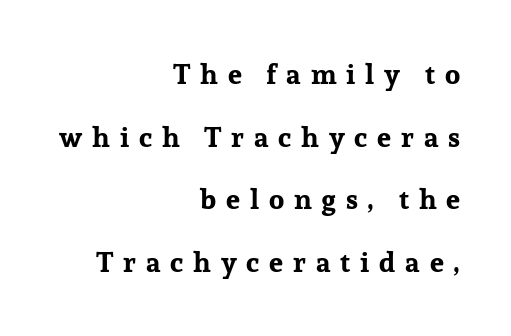
The image shows 28 px bold serif type, upright; set right-aligned, loose line spacing (2.24x), unusually wide letter spacing (+0.35 em), not underlined; low stroke contrast and a medium x-height.
